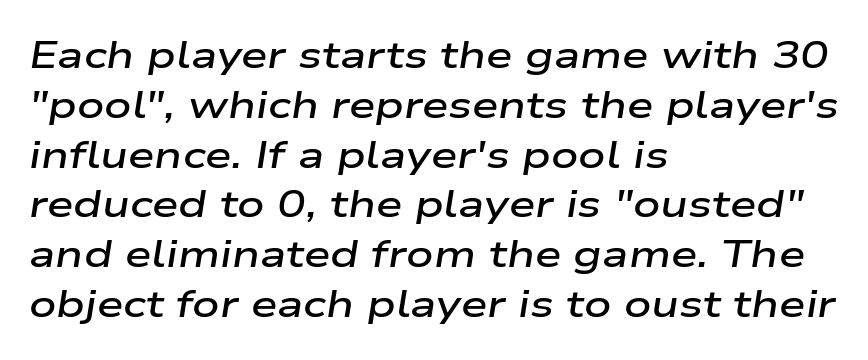
{"italic": "yes", "lean": "right", "slant_degrees": 9, "bold": "semi", "weight": "semibold", "width": "wide", "stroke_contrast": "low", "x_height": "medium", "monospaced": "no", "underline": "no", "align": "left", "line_spacing": "normal", "line_spacing_ratio": 1.31, "letter_spacing": "normal", "letter_spacing_em": 0.0, "glyph_px": 38}
